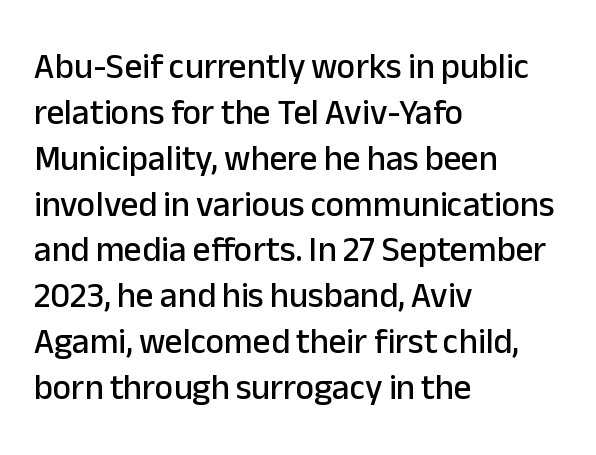
The image shows 35 px sans-serif type, upright; set left-aligned, normal line spacing (1.31x), normal letter spacing, not underlined; low stroke contrast and a medium x-height.
